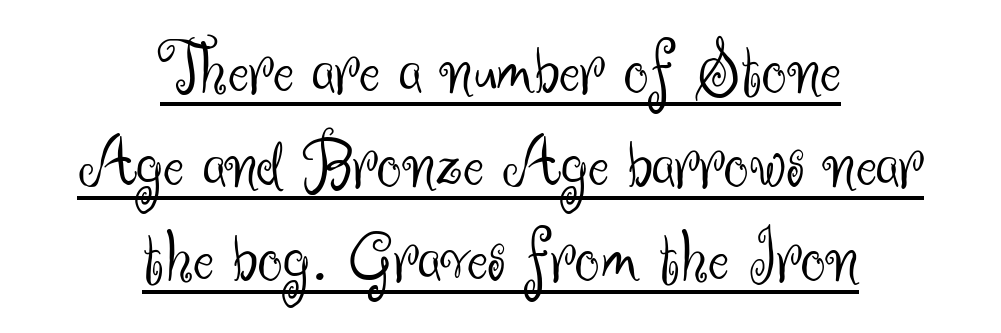
{"serif": "no", "italic": "no", "bold": "no", "weight": "light", "width": "normal", "stroke_contrast": "medium", "x_height": "small", "monospaced": "no", "underline": "yes", "align": "center", "line_spacing_ratio": 1.19, "letter_spacing": "normal", "letter_spacing_em": 0.0, "glyph_px": 79}
